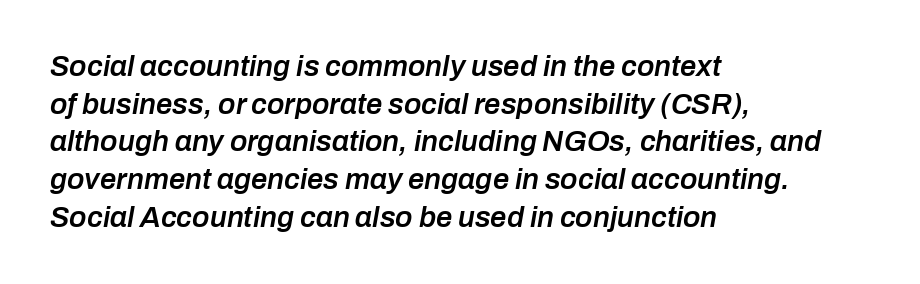
Regular leading. The text block is weighted toward the left margin, trailing off unevenly rightward. The rendering uses natural spacing where letterforms have individual widths. The horizontal fit of the characters is conventional and even.
